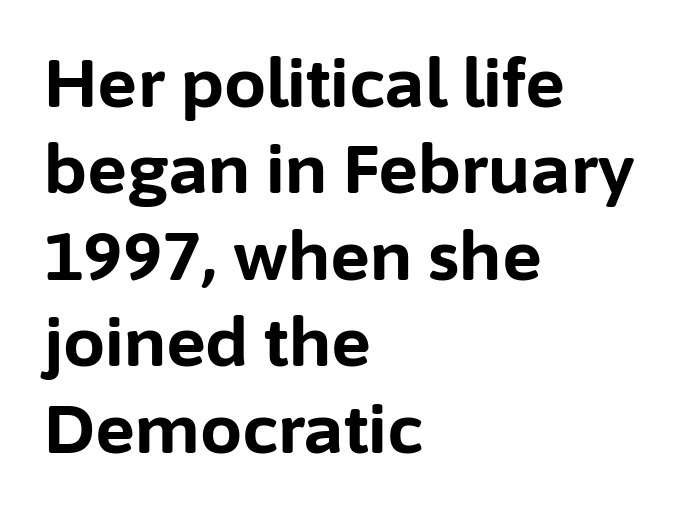
Is there any slant? The stems are plumb. The passage shown is typeset with a sans-serif family. Proportional: the letters do not fall into vertical columns. Caption: multi-line text, flush left, ragged right. How heavy is the stroke? Heavy — this is a bold. Tracking here is standard; glyphs follow each other at the usual distance.
